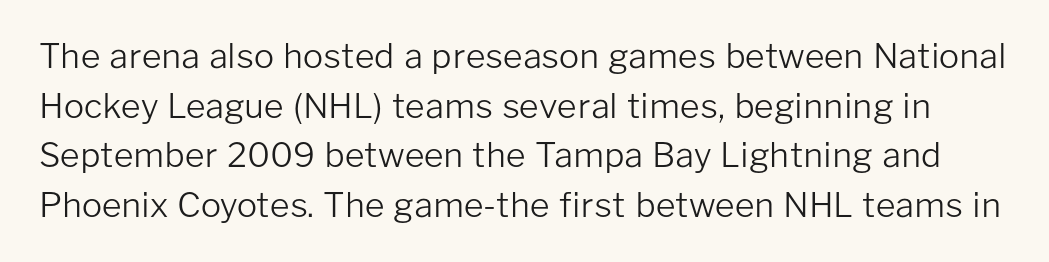
Q: Is the text bold? A: No.
Q: Is the text italic (slanted)? A: No, it is upright.
Q: Is the typeface a serif or a sans-serif typeface? A: Sans-serif.
Q: Is the text underlined? A: No.
Q: Is the spacing between letters normal or unusually wide? A: Normal.
Q: Is the spacing between lines tight, normal or loose? A: Normal.
Q: Width (condensed, normal, or wide)? A: Normal.
Q: Stroke contrast? A: Low.
Q: x-height? A: Medium.
Q: Monospaced? A: No.
